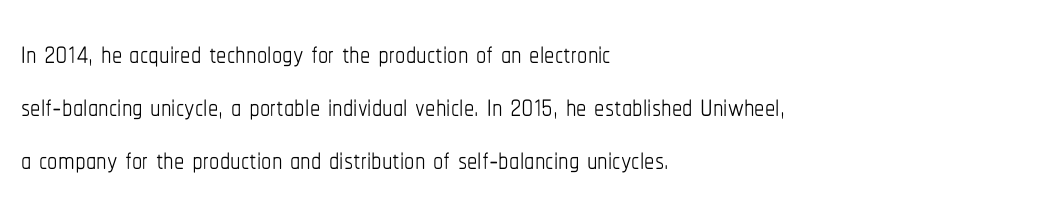
Q: Is the text bold? A: No.
Q: Is the text italic (slanted)? A: No, it is upright.
Q: Is the text underlined? A: No.
Q: How is the paragraph aligned? A: Left-aligned.
Q: Is the spacing between letters normal or unusually wide? A: Normal.
Q: Is the spacing between lines tight, normal or loose? A: Normal.
Q: Width (condensed, normal, or wide)? A: Condensed.
Q: Stroke contrast? A: Low.
Q: x-height? A: Medium.
Q: Monospaced? A: No.
